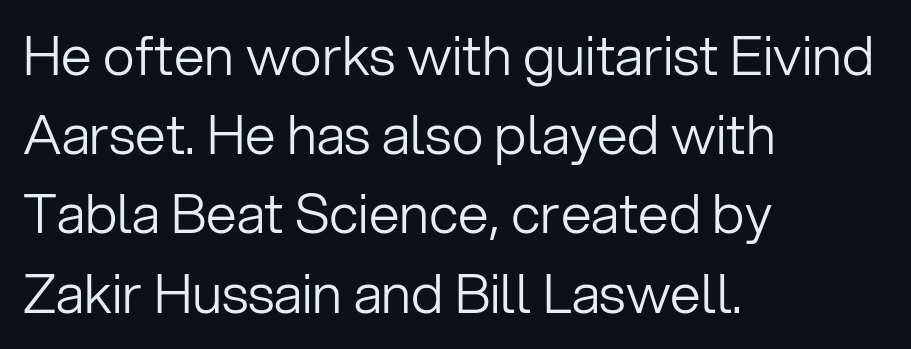
The image shows 55 px light sans-serif type, upright; set left-aligned, normal line spacing (1.44x), normal letter spacing, not underlined; low stroke contrast and a medium x-height.
